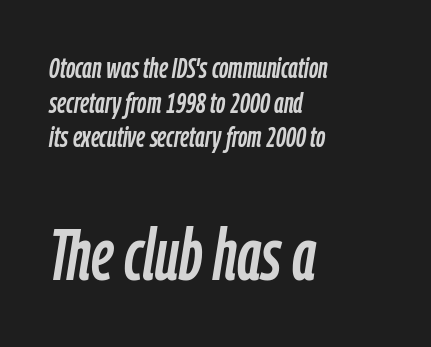
The image shows 72 px condensed type, italic (leaning right); set left-aligned, line spacing 1.19x, normal letter spacing, not underlined; the second (bottom) block is 2.48x larger; low stroke contrast and a medium x-height.
